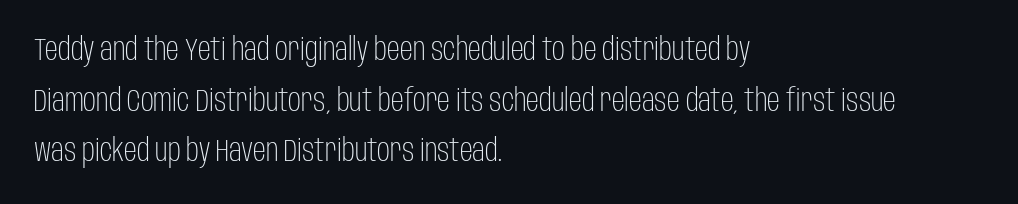
{"serif": "no", "italic": "no", "bold": "no", "weight": "light", "width": "condensed", "stroke_contrast": "low", "x_height": "large", "monospaced": "no", "underline": "no", "align": "left", "line_spacing": "normal", "line_spacing_ratio": 1.58, "letter_spacing": "normal", "letter_spacing_em": 0.0, "glyph_px": 32}
